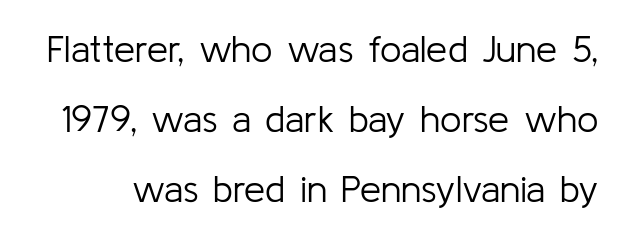
Q: Is the text bold? A: No.
Q: Is the text italic (slanted)? A: No, it is upright.
Q: Is the typeface a serif or a sans-serif typeface? A: Sans-serif.
Q: Is the text underlined? A: No.
Q: Is the spacing between letters normal or unusually wide? A: Normal.
Q: Width (condensed, normal, or wide)? A: Normal.
Q: Stroke contrast? A: Low.
Q: x-height? A: Medium.
Q: Monospaced? A: No.
